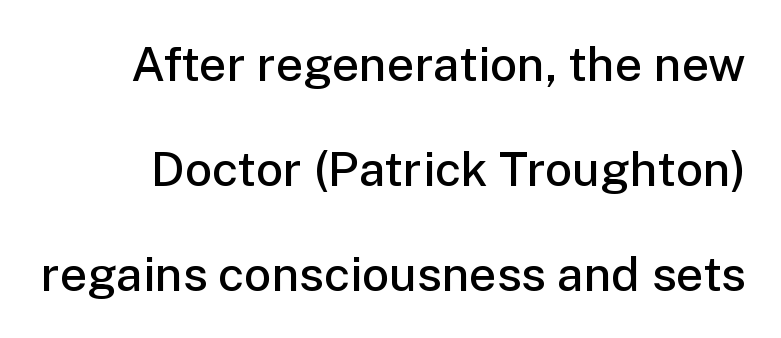
The image shows 48 px semibold sans-serif type, upright; set loose line spacing (2.19x), normal letter spacing, not underlined; low stroke contrast and a medium x-height.
